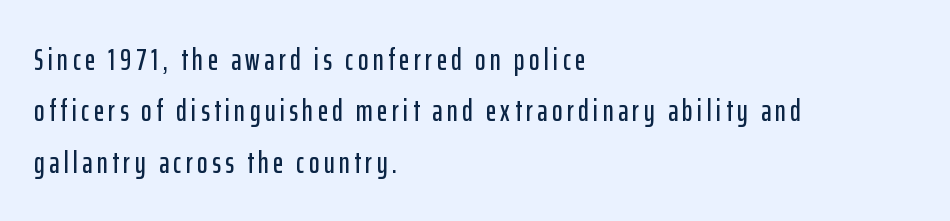
The image shows 31 px condensed sans-serif type, upright; set left-aligned, normal line spacing (1.66x), not underlined; low stroke contrast and a medium x-height.
